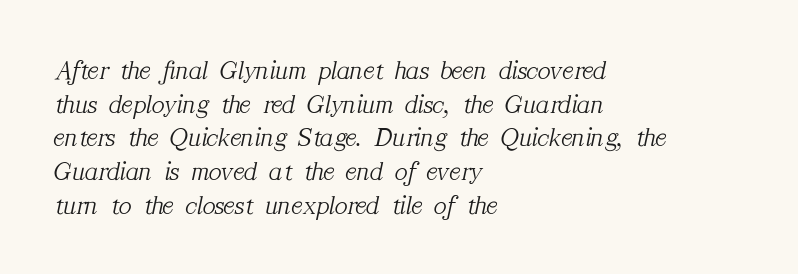
The typography opts for an oblique posture over an upright one. Stems and bowls with no extra thickness — not bold. The area under the type is left untouched. Line beginnings align vertically; line endings do not. You could call the tracking neutral — neither tight nor loose. Regular leading.
